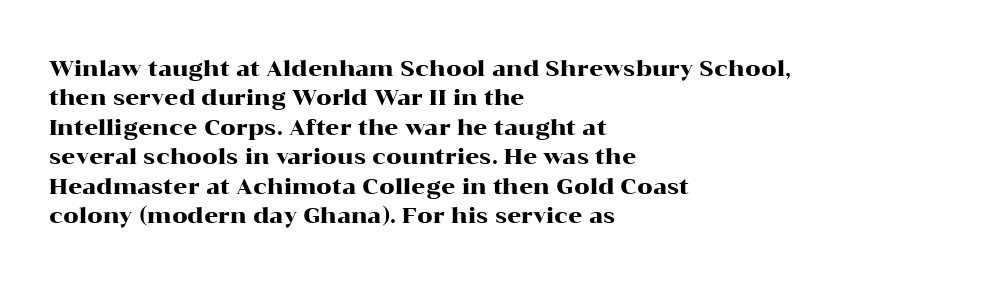
Reading down the block, your eye returns to a fixed left position each line. The type sits square on the baseline with zero lean. The space directly below the letters is spotless. Notice how descenders clear the ascenders below comfortably — that's standard leading. Each word holds together tightly as a unit, with standard inter-letter gaps.
